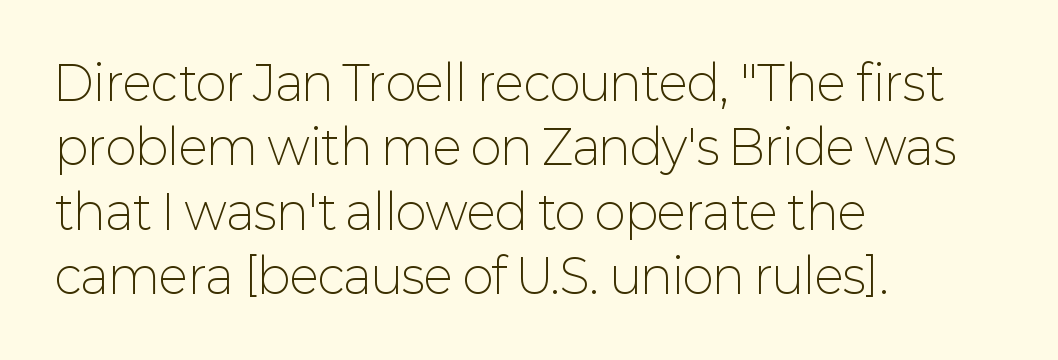
Leftover space on each line is placed entirely after the last word. The face used here is rendered with its standard letterfit. This sample keeps an unexceptional amount of space between lines. You could not count columns in this text — the font is proportionally spaced. Do the letters lean? They stand straight.
